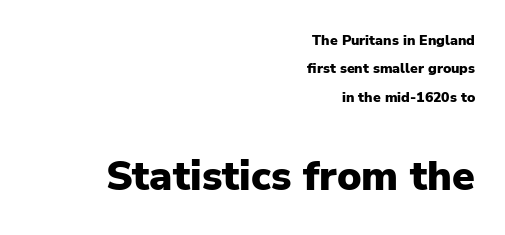
Q: Is the text bold? A: Yes.
Q: Is the text italic (slanted)? A: No, it is upright.
Q: Is the typeface a serif or a sans-serif typeface? A: Sans-serif.
Q: Is the text underlined? A: No.
Q: How is the paragraph aligned? A: Right-aligned.
Q: Is the spacing between letters normal or unusually wide? A: Normal.
Q: Is the spacing between lines tight, normal or loose? A: Loose.
Q: Which block of text is set in a larger size, the first (top) or the second (bottom)? A: The second (bottom) one.
Q: Width (condensed, normal, or wide)? A: Normal.
Q: Stroke contrast? A: Low.
Q: x-height? A: Medium.
Q: Monospaced? A: No.
